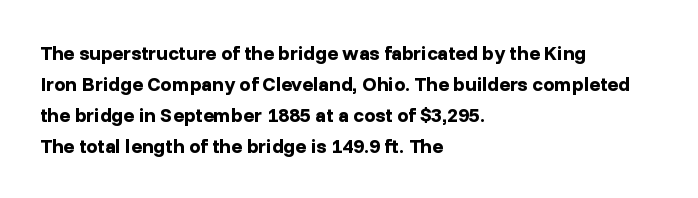
The image shows 20 px bold type, upright; set left-aligned, normal line spacing (1.55x), normal letter spacing, not underlined.
